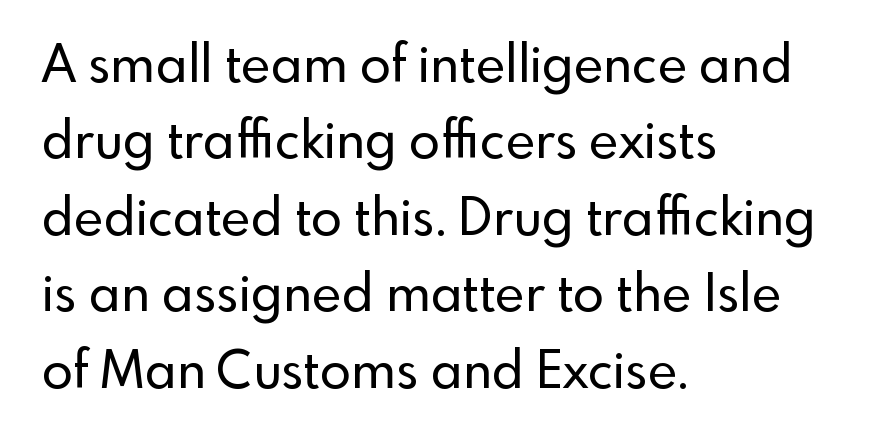
{"serif": "no", "italic": "no", "width": "normal", "x_height": "small", "monospaced": "no", "underline": "no", "align": "left", "line_spacing": "normal", "line_spacing_ratio": 1.5, "letter_spacing": "normal", "letter_spacing_em": 0.0, "glyph_px": 51}
